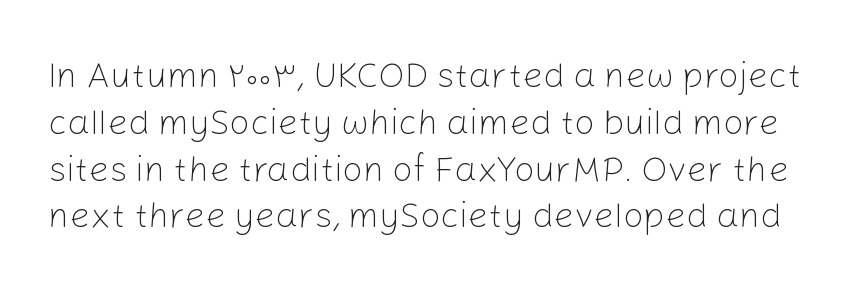
The image shows 36 px light sans-serif type, upright; set normal line spacing (1.3x), normal letter spacing, not underlined; low stroke contrast and a medium x-height.
